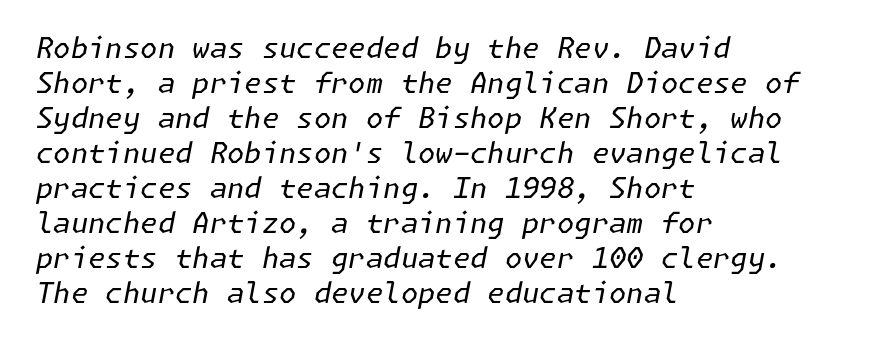
Q: Is the text bold? A: No.
Q: Is the text italic (slanted)? A: Yes, it leans right by about 11 degrees.
Q: Is the text underlined? A: No.
Q: How is the paragraph aligned? A: Left-aligned.
Q: Is the spacing between letters normal or unusually wide? A: Normal.
Q: Is the spacing between lines tight, normal or loose? A: Normal.
Q: Width (condensed, normal, or wide)? A: Normal.
Q: Stroke contrast? A: Low.
Q: x-height? A: Medium.
